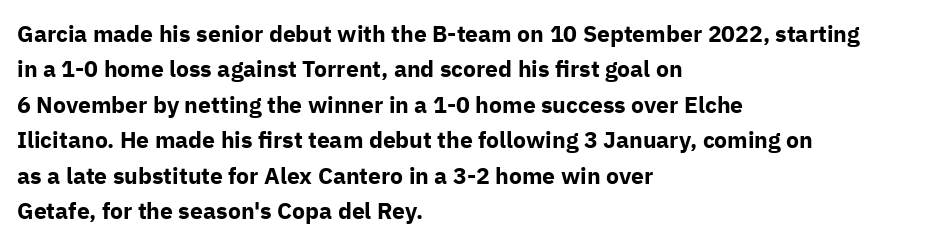
The image shows 23 px bold type, upright; set left-aligned, normal line spacing (1.54x), normal letter spacing, not underlined.
